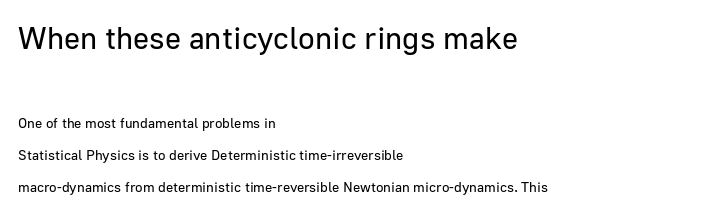
{"serif": "no", "italic": "no", "bold": "no", "weight": "regular", "width": "normal", "stroke_contrast": "low", "x_height": "medium", "monospaced": "no", "underline": "no", "align": "left", "line_spacing": "loose", "line_spacing_ratio": 2.29, "letter_spacing": "normal", "letter_spacing_em": 0.0, "larger_block": "first", "size_ratio": 2.21, "glyph_px": 31}
